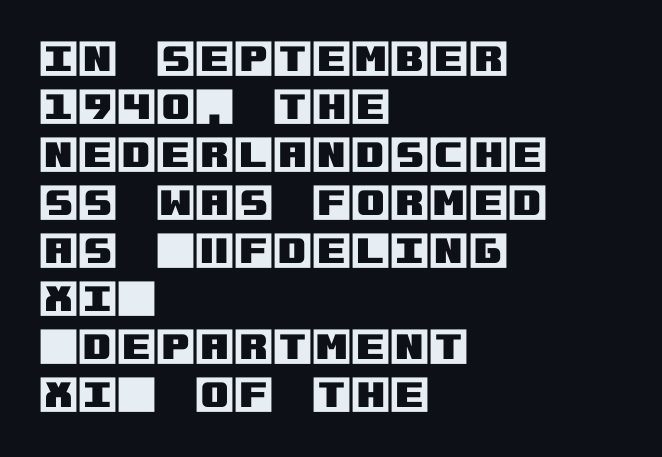
Q: Is the text italic (slanted)? A: No, it is upright.
Q: Is the text underlined? A: No.
Q: How is the paragraph aligned? A: Left-aligned.
Q: Is the spacing between letters normal or unusually wide? A: Normal.
Q: Width (condensed, normal, or wide)? A: Normal.
Q: x-height? A: Large.
